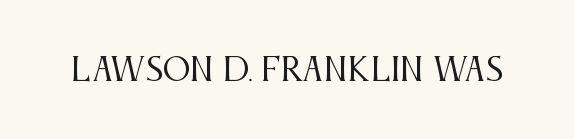
{"serif": "yes", "italic": "no", "bold": "no", "weight": "regular", "width": "condensed", "stroke_contrast": "medium", "x_height": "large", "monospaced": "no", "underline": "no", "letter_spacing": "normal", "letter_spacing_em": 0.0, "glyph_px": 31}
